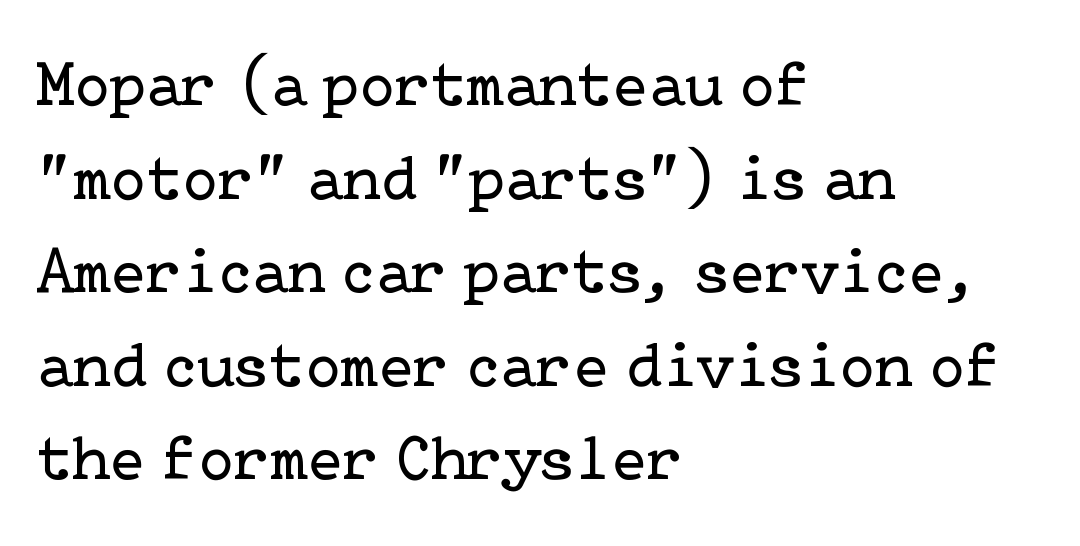
Q: Is the text bold? A: No.
Q: Is the text italic (slanted)? A: No, it is upright.
Q: Is the typeface a serif or a sans-serif typeface? A: Serif.
Q: Is the text underlined? A: No.
Q: How is the paragraph aligned? A: Left-aligned.
Q: Is the spacing between letters normal or unusually wide? A: Normal.
Q: Is the spacing between lines tight, normal or loose? A: Normal.
Q: Width (condensed, normal, or wide)? A: Normal.
Q: Stroke contrast? A: Low.
Q: x-height? A: Medium.
